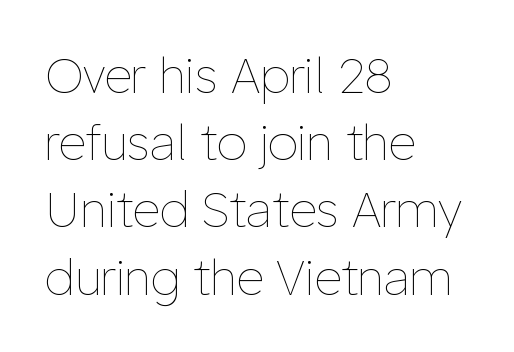
The image shows 48 px thin type, upright; set left-aligned, normal line spacing (1.4x), normal letter spacing, not underlined; low stroke contrast and a medium x-height.
